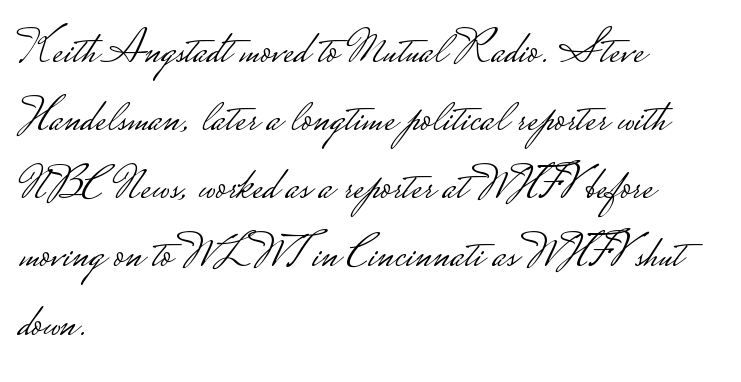
The image shows 47 px light, wide sans-serif type; set left-aligned, normal line spacing (1.45x), normal letter spacing, not underlined; low stroke contrast.
